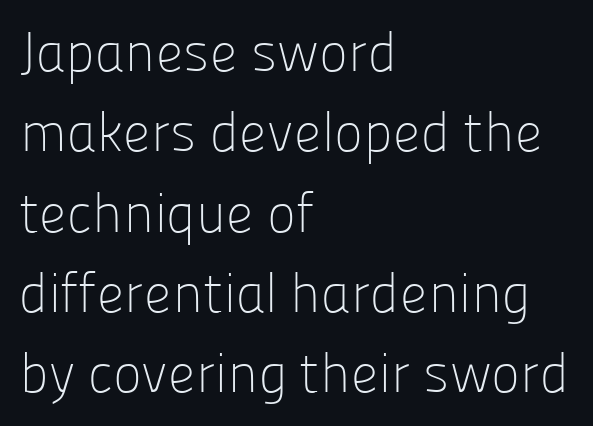
The image shows 55 px light sans-serif type, upright; set left-aligned, normal line spacing (1.46x), normal letter spacing, not underlined; low stroke contrast and a medium x-height.
